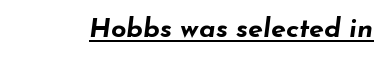
{"italic": "yes", "lean": "right", "slant_degrees": 7, "bold": "yes", "underline": "yes", "letter_spacing": "normal", "letter_spacing_em": 0.0, "glyph_px": 27}
